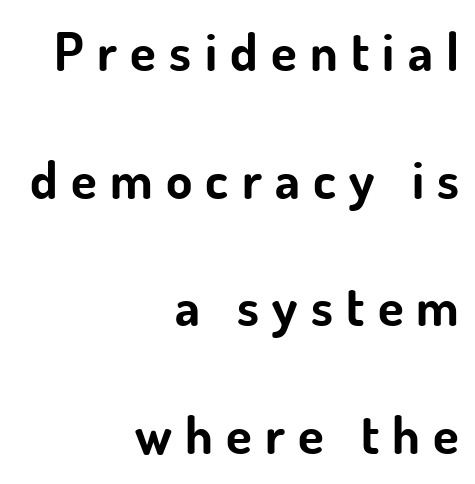
Q: Is the text bold? A: Yes.
Q: Is the text italic (slanted)? A: No, it is upright.
Q: Is the typeface a serif or a sans-serif typeface? A: Sans-serif.
Q: Is the text underlined? A: No.
Q: How is the paragraph aligned? A: Right-aligned.
Q: Is the spacing between letters normal or unusually wide? A: Unusually wide.
Q: Is the spacing between lines tight, normal or loose? A: Loose.
Q: Width (condensed, normal, or wide)? A: Normal.
Q: Stroke contrast? A: Low.
Q: x-height? A: Small.
Q: Monospaced? A: No.
